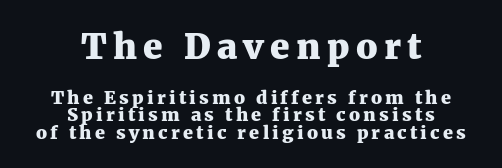
{"serif": "yes", "italic": "no", "bold": "yes", "weight": "heavy", "width": "normal", "stroke_contrast": "medium", "x_height": "medium", "monospaced": "no", "underline": "no", "align": "center", "line_spacing": "tight", "line_spacing_ratio": 0.97, "larger_block": "first", "size_ratio": 1.94, "glyph_px": 35}
